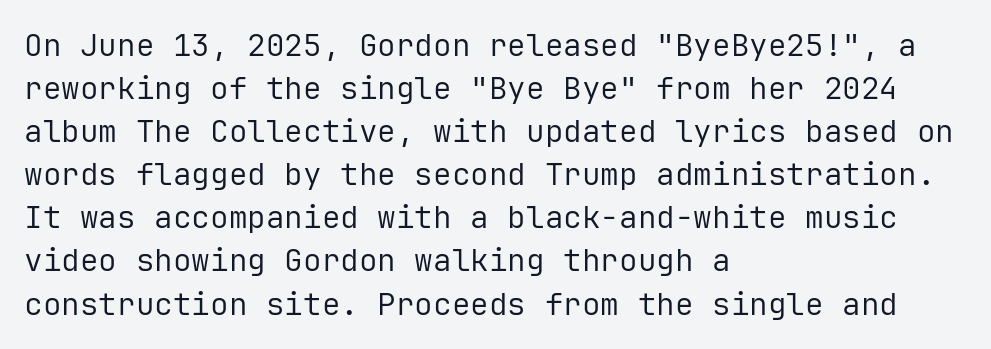
{"serif": "no", "italic": "no", "bold": "no", "weight": "regular", "width": "normal", "stroke_contrast": "low", "x_height": "medium", "monospaced": "yes", "underline": "no", "align": "left", "line_spacing": "normal", "line_spacing_ratio": 1.39, "letter_spacing": "normal", "letter_spacing_em": 0.0, "glyph_px": 31}
